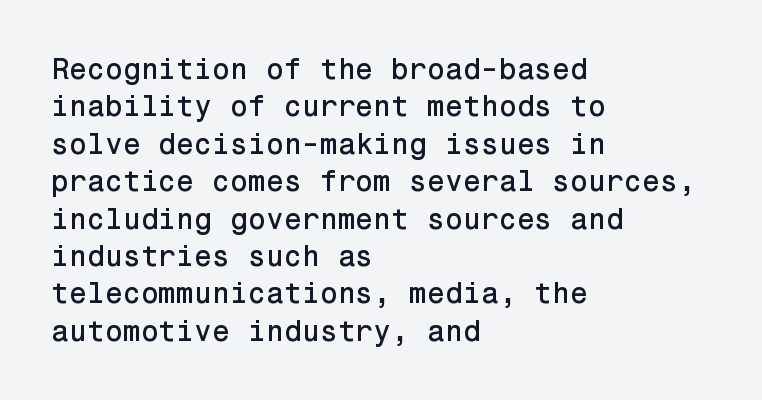
{"serif": "no", "italic": "no", "width": "normal", "stroke_contrast": "low", "x_height": "medium", "underline": "no", "align": "left", "line_spacing": "normal", "line_spacing_ratio": 1.29, "letter_spacing": "normal", "letter_spacing_em": 0.0, "glyph_px": 29}
